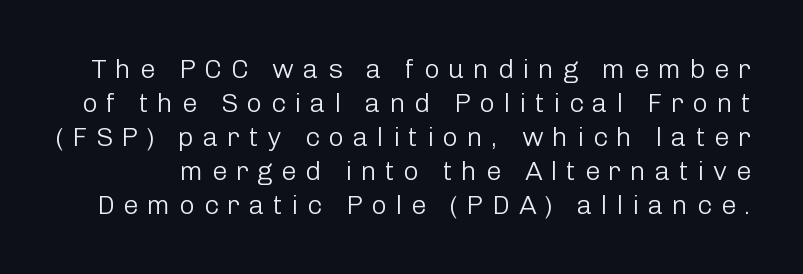
Q: Is the text bold? A: No.
Q: Is the text italic (slanted)? A: No, it is upright.
Q: Is the text underlined? A: No.
Q: Is the spacing between letters normal or unusually wide? A: Unusually wide.
Q: Is the spacing between lines tight, normal or loose? A: Normal.
